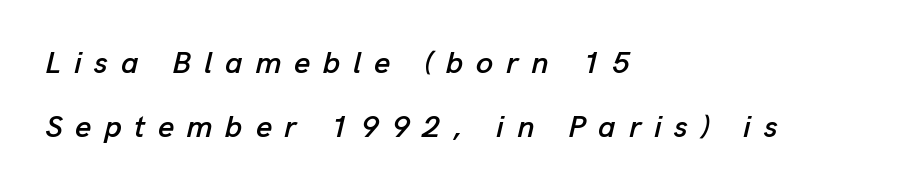
Q: Is the text italic (slanted)? A: Yes, it leans right by about 13 degrees.
Q: Is the text underlined? A: No.
Q: How is the paragraph aligned? A: Left-aligned.
Q: Is the spacing between letters normal or unusually wide? A: Unusually wide.
Q: Is the spacing between lines tight, normal or loose? A: Loose.
Q: Width (condensed, normal, or wide)? A: Normal.
Q: Stroke contrast? A: Low.
Q: x-height? A: Medium.
Q: Monospaced? A: No.
